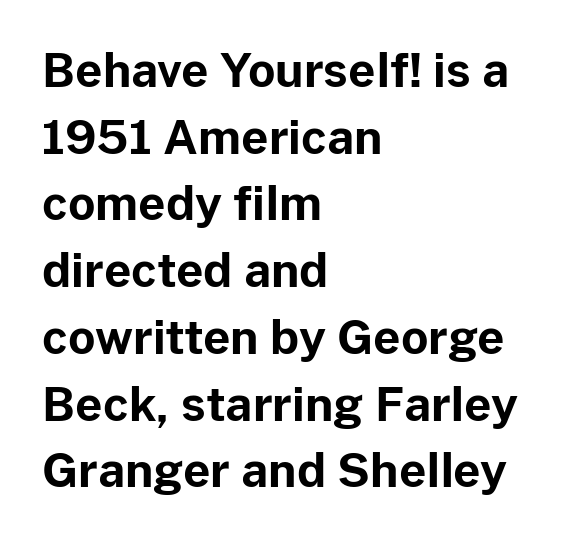
The image shows 47 px bold sans-serif type, upright; set left-aligned, normal line spacing (1.42x), normal letter spacing, not underlined; low stroke contrast and a medium x-height.
